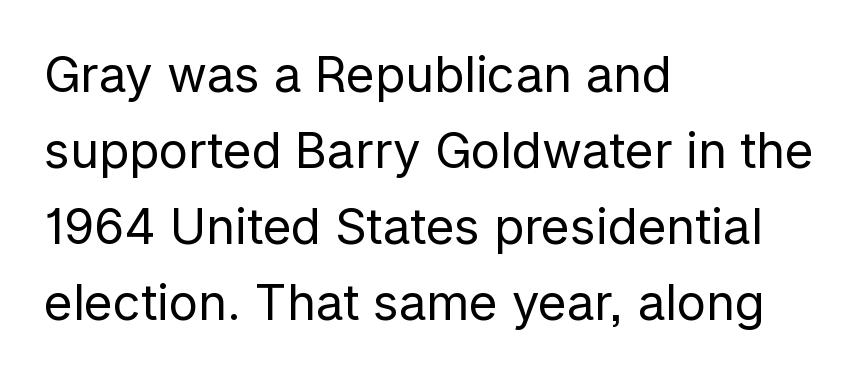
Honestly, the letter spacing is just normal — you wouldn't notice it. Tall strokes in this sample are plumb rather than angled. The face used here is a sans, in the tradition of grotesques and geometrics. The strip under each line holds only bare page. In CSS terms this would be text-align: left. Proportional: the letters do not fall into vertical columns.
